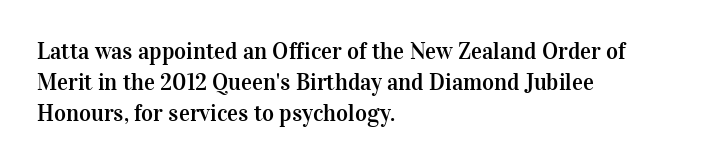
Q: Is the text italic (slanted)? A: No, it is upright.
Q: Is the text underlined? A: No.
Q: How is the paragraph aligned? A: Left-aligned.
Q: Is the spacing between letters normal or unusually wide? A: Normal.
Q: Is the spacing between lines tight, normal or loose? A: Normal.
